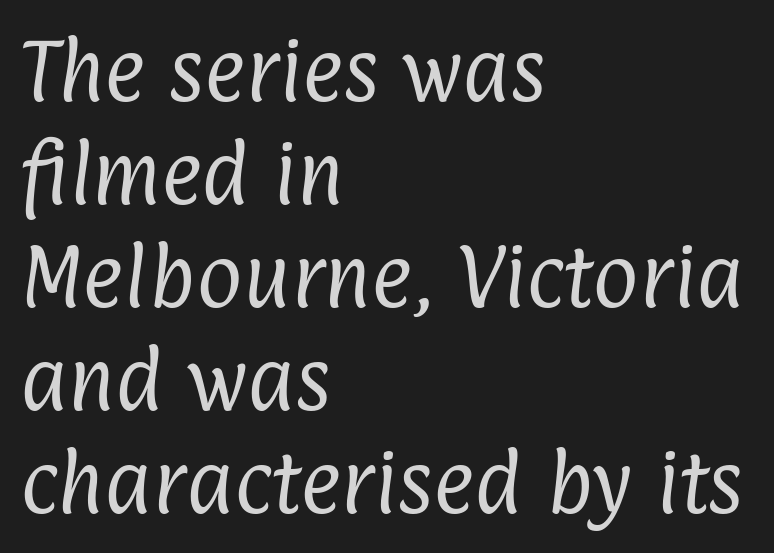
The specimen omits any rule beneath the text block's lines. The block of text has a typical density, with ordinary space between rows. Here the designer chose a conventional face with non-uniform glyph widths. The paragraph shown leans on its left margin. Nope, no serifs anywhere on these letters. Is the stroke heavy? The answer is a plain regular-or-lighter.
